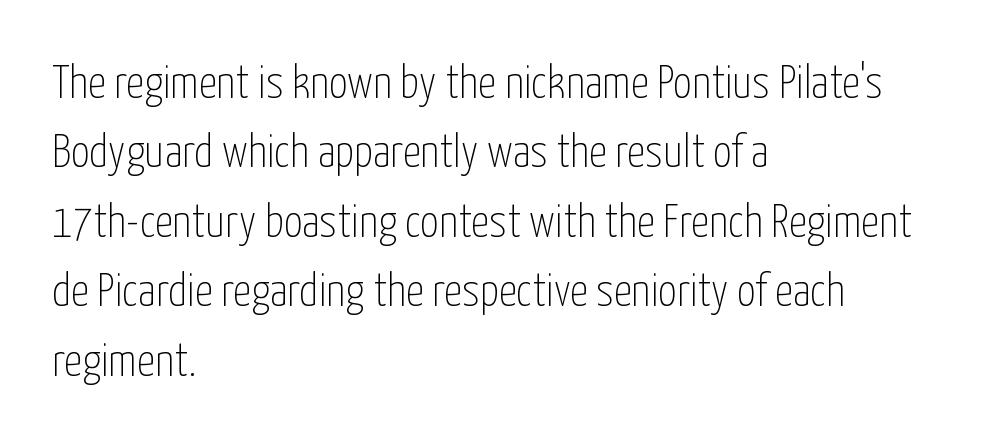
Q: Is the text bold? A: No.
Q: Is the text italic (slanted)? A: No, it is upright.
Q: Is the typeface a serif or a sans-serif typeface? A: Sans-serif.
Q: Is the text underlined? A: No.
Q: How is the paragraph aligned? A: Left-aligned.
Q: Is the spacing between letters normal or unusually wide? A: Normal.
Q: Is the spacing between lines tight, normal or loose? A: Normal.
Q: Width (condensed, normal, or wide)? A: Condensed.
Q: Stroke contrast? A: Low.
Q: x-height? A: Medium.
Q: Monospaced? A: No.
